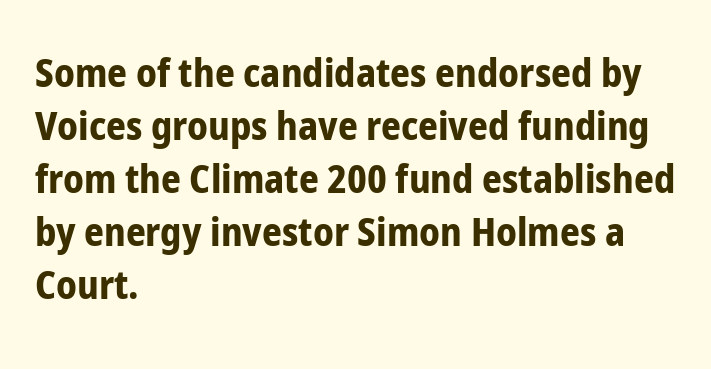
Q: Is the text bold? A: Yes.
Q: Is the text italic (slanted)? A: No, it is upright.
Q: Is the typeface a serif or a sans-serif typeface? A: Sans-serif.
Q: Is the text underlined? A: No.
Q: How is the paragraph aligned? A: Left-aligned.
Q: Is the spacing between letters normal or unusually wide? A: Normal.
Q: Is the spacing between lines tight, normal or loose? A: Normal.
Q: Width (condensed, normal, or wide)? A: Condensed.
Q: Stroke contrast? A: Low.
Q: x-height? A: Medium.
Q: Monospaced? A: No.
